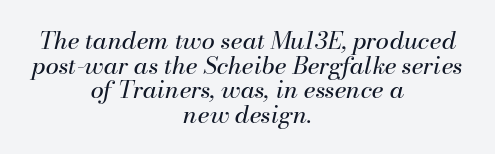
The image shows 24 px text type, italic (leaning right); set centered, tight line spacing (1.03x), normal letter spacing, not underlined.
